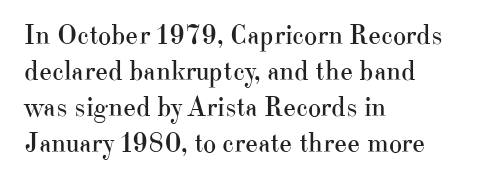
Q: Is the text bold? A: No.
Q: Is the text italic (slanted)? A: No, it is upright.
Q: Is the typeface a serif or a sans-serif typeface? A: Serif.
Q: Is the text underlined? A: No.
Q: How is the paragraph aligned? A: Left-aligned.
Q: Is the spacing between letters normal or unusually wide? A: Normal.
Q: Is the spacing between lines tight, normal or loose? A: Normal.
Q: Width (condensed, normal, or wide)? A: Normal.
Q: Stroke contrast? A: High.
Q: x-height? A: Small.
Q: Monospaced? A: No.
